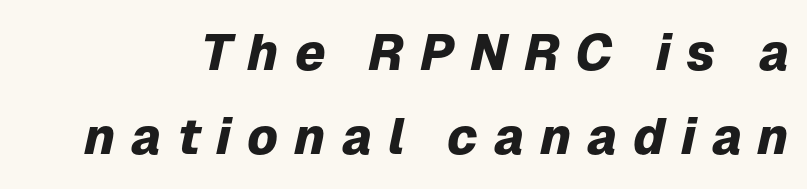
Q: Is the text bold? A: Yes.
Q: Is the text italic (slanted)? A: Yes, it leans right by about 12 degrees.
Q: Is the text underlined? A: No.
Q: Is the spacing between letters normal or unusually wide? A: Unusually wide.
Q: Is the spacing between lines tight, normal or loose? A: Normal.
Q: Width (condensed, normal, or wide)? A: Normal.
Q: Stroke contrast? A: Low.
Q: x-height? A: Medium.
Q: Monospaced? A: No.
